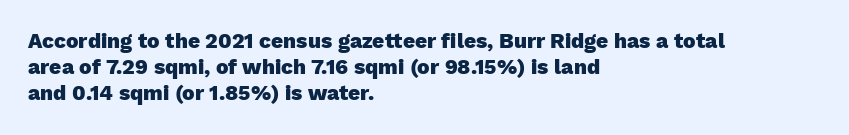
Q: Is the text bold? A: Yes.
Q: Is the text italic (slanted)? A: No, it is upright.
Q: Is the text underlined? A: No.
Q: How is the paragraph aligned? A: Left-aligned.
Q: Is the spacing between letters normal or unusually wide? A: Normal.
Q: Is the spacing between lines tight, normal or loose? A: Normal.
